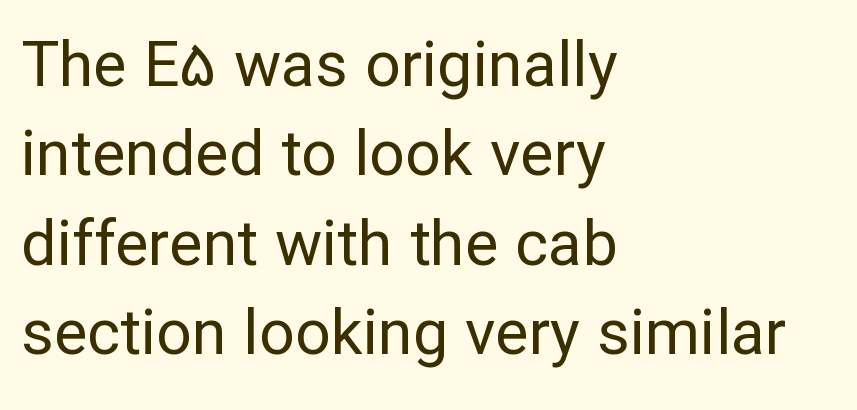
Check under the words: just untouched page. The letters carry no serifs — their stems end cleanly without finishing strokes. When letters stand straight like this, we call the style roman or upright. These lines sit exactly where default settings would place them.
